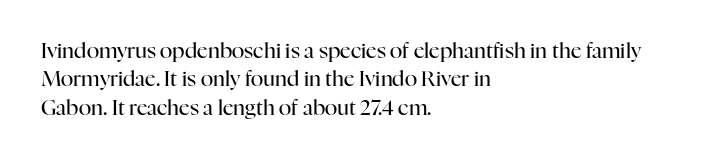
Evenly set lines give the paragraph a standard silhouette. Students, note that the glyphs here touch the page at normal intervals. In terms of posture, this sample is upright. Typeset ragged right — the left edge is the straight one.
